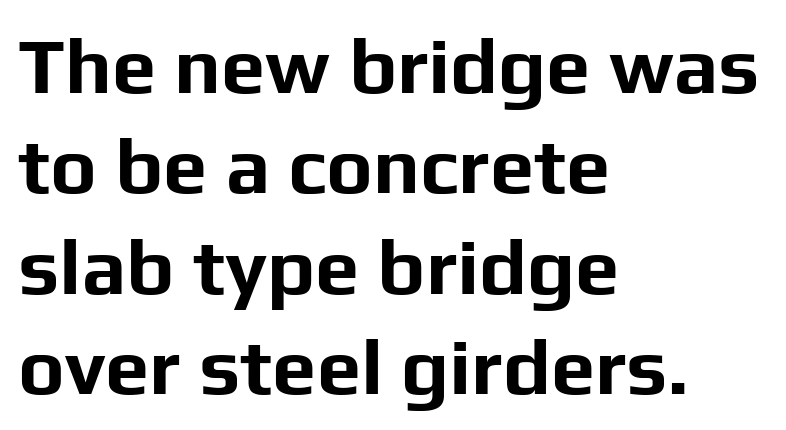
Each letter keeps its own natural width here, so spacing adapts to shape. Each letter's strokes conclude bluntly, with no projecting serifs. Here the glyphs are tracked normally, forming tight word shapes. Do the letters lean? They stand straight. The face used here has the dense, thick strokes of a bold. Which margin do the lines hug? The left one — the right edge is uneven.
